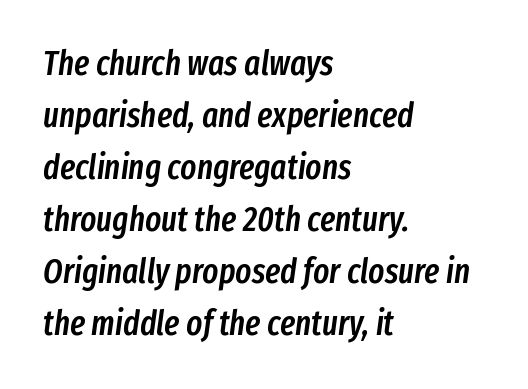
The passage shown is typed in a proportional face where columns would drift. The letterforms sit shoulder to shoulder at normal distance. Honestly, the row spacing looks completely unremarkable. Strokes here are thickened, but only to semibold level. The words here are not underlined.
